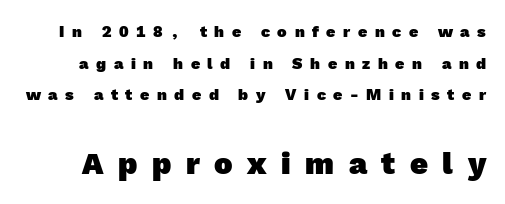
Q: Is the text bold? A: Yes.
Q: Is the typeface a serif or a sans-serif typeface? A: Sans-serif.
Q: Is the text underlined? A: No.
Q: Is the spacing between letters normal or unusually wide? A: Unusually wide.
Q: Is the spacing between lines tight, normal or loose? A: Loose.
Q: Which block of text is set in a larger size, the first (top) or the second (bottom)? A: The second (bottom) one.
Q: Width (condensed, normal, or wide)? A: Normal.
Q: x-height? A: Medium.
Q: Monospaced? A: No.
